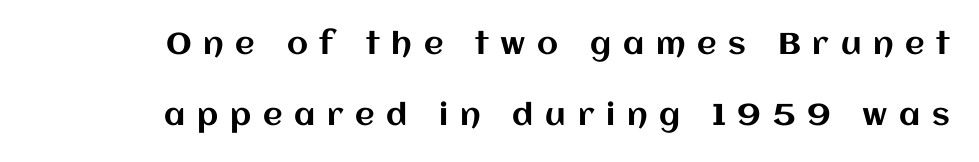
The area under the type is left untouched. Reading down the column, the eye jumps a long way to each next line. This sample uses expanded letter spacing, leaving extra air between glyphs. Unlike italic type, these characters show no tilt at all. Proportional: the letters do not fall into vertical columns.
